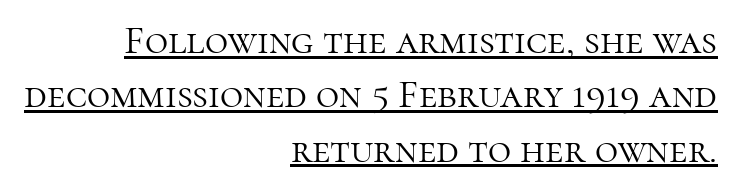
Q: Is the text bold? A: No.
Q: Is the text italic (slanted)? A: No, it is upright.
Q: Is the typeface a serif or a sans-serif typeface? A: Serif.
Q: Is the text underlined? A: Yes.
Q: How is the paragraph aligned? A: Right-aligned.
Q: Is the spacing between letters normal or unusually wide? A: Normal.
Q: Is the spacing between lines tight, normal or loose? A: Normal.
Q: Width (condensed, normal, or wide)? A: Normal.
Q: Stroke contrast? A: High.
Q: x-height? A: Medium.
Q: Monospaced? A: No.
